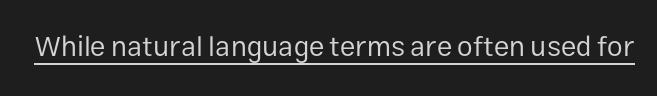
{"serif": "no", "italic": "no", "bold": "no", "weight": "regular", "width": "normal", "stroke_contrast": "low", "x_height": "medium", "monospaced": "no", "underline": "yes", "letter_spacing": "normal", "letter_spacing_em": 0.0, "glyph_px": 28}
